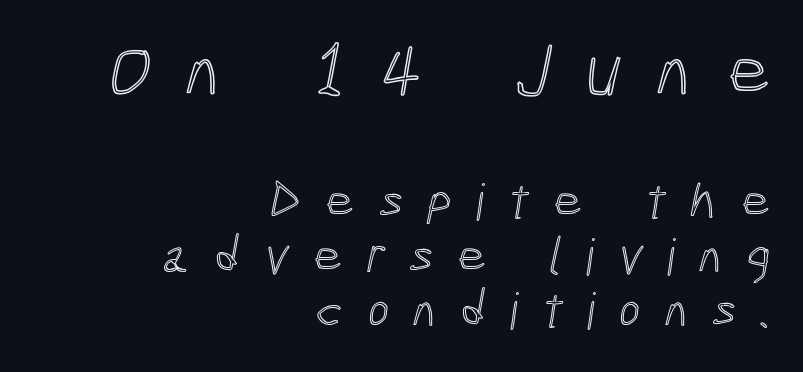
{"width": "condensed", "x_height": "medium", "monospaced": "no", "underline": "no", "align": "right", "line_spacing": "tight", "line_spacing_ratio": 1.07, "letter_spacing": "wide", "letter_spacing_em": 0.47, "larger_block": "first", "size_ratio": 1.49, "glyph_px": 76}
